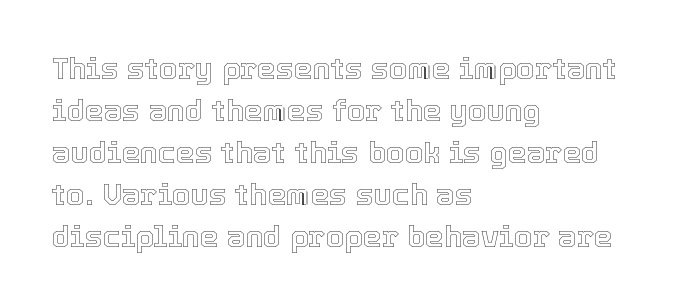
Q: Is the text italic (slanted)? A: No, it is upright.
Q: Is the text underlined? A: No.
Q: How is the paragraph aligned? A: Left-aligned.
Q: Is the spacing between letters normal or unusually wide? A: Normal.
Q: Is the spacing between lines tight, normal or loose? A: Normal.
Q: Width (condensed, normal, or wide)? A: Normal.
Q: x-height? A: Medium.
Q: Monospaced? A: No.
